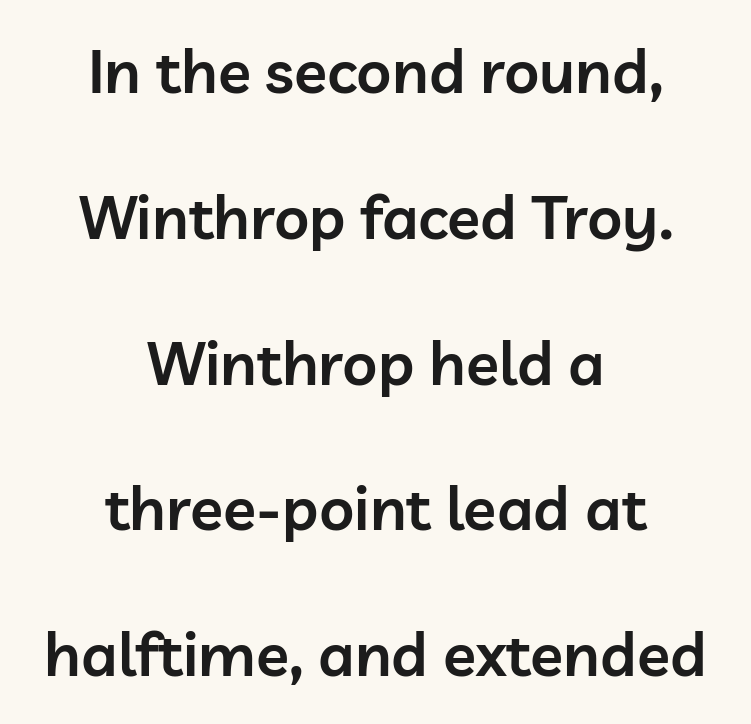
{"serif": "no", "italic": "no", "bold": "semi", "weight": "semibold", "width": "normal", "stroke_contrast": "low", "x_height": "medium", "monospaced": "no", "underline": "no", "align": "center", "line_spacing": "loose", "line_spacing_ratio": 2.39, "letter_spacing": "normal", "letter_spacing_em": 0.0, "glyph_px": 61}
